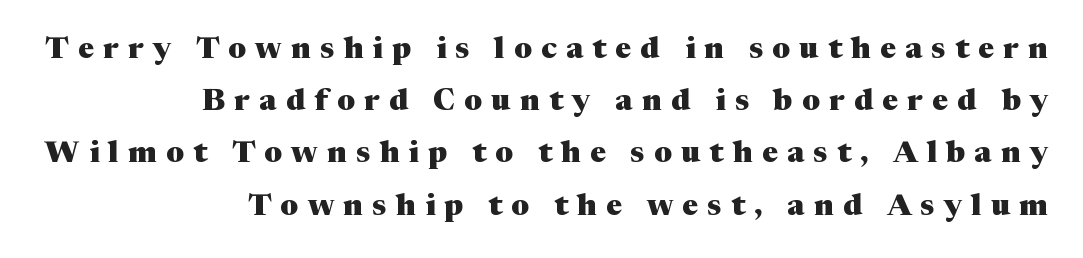
Q: Is the text bold? A: Yes.
Q: Is the text italic (slanted)? A: No, it is upright.
Q: Is the typeface a serif or a sans-serif typeface? A: Serif.
Q: Is the text underlined? A: No.
Q: How is the paragraph aligned? A: Right-aligned.
Q: Is the spacing between letters normal or unusually wide? A: Unusually wide.
Q: Width (condensed, normal, or wide)? A: Normal.
Q: Stroke contrast? A: Medium.
Q: x-height? A: Medium.
Q: Monospaced? A: No.
